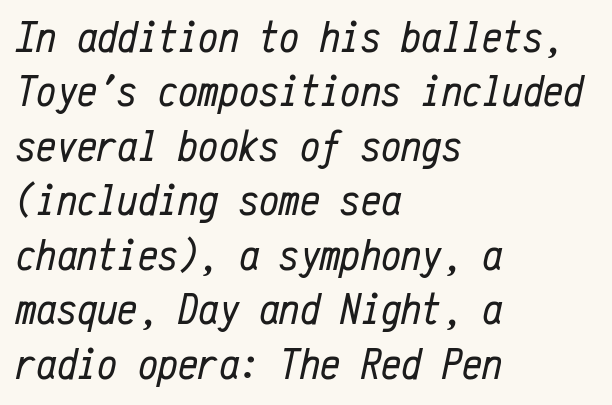
Q: Is the text bold? A: No.
Q: Is the text italic (slanted)? A: Yes, it leans right by about 12 degrees.
Q: Is the text underlined? A: No.
Q: How is the paragraph aligned? A: Left-aligned.
Q: Is the spacing between letters normal or unusually wide? A: Normal.
Q: Width (condensed, normal, or wide)? A: Condensed.
Q: Stroke contrast? A: Low.
Q: x-height? A: Medium.
Q: Monospaced? A: Yes.
